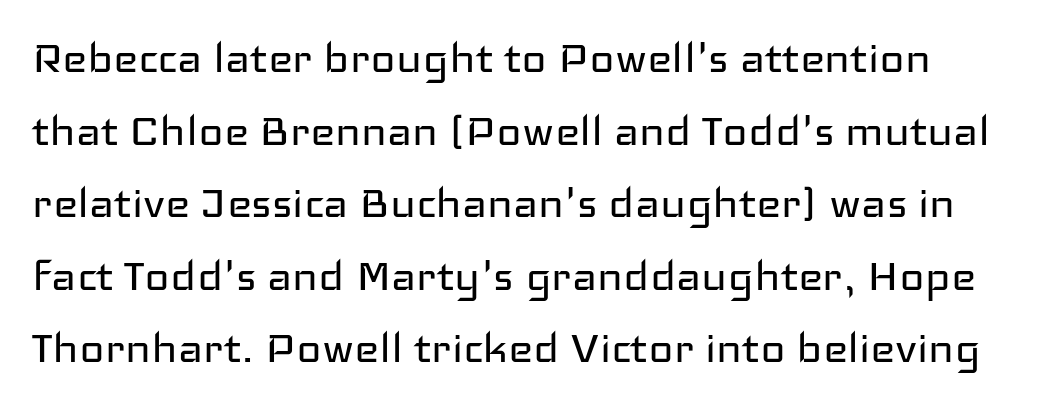
Proportional: the letters do not fall into vertical columns. Decoration check: the copy has no underline. Does the type have serifs? No, each stem ends abruptly. Stroke mass is kept to a normal reading level or below.
